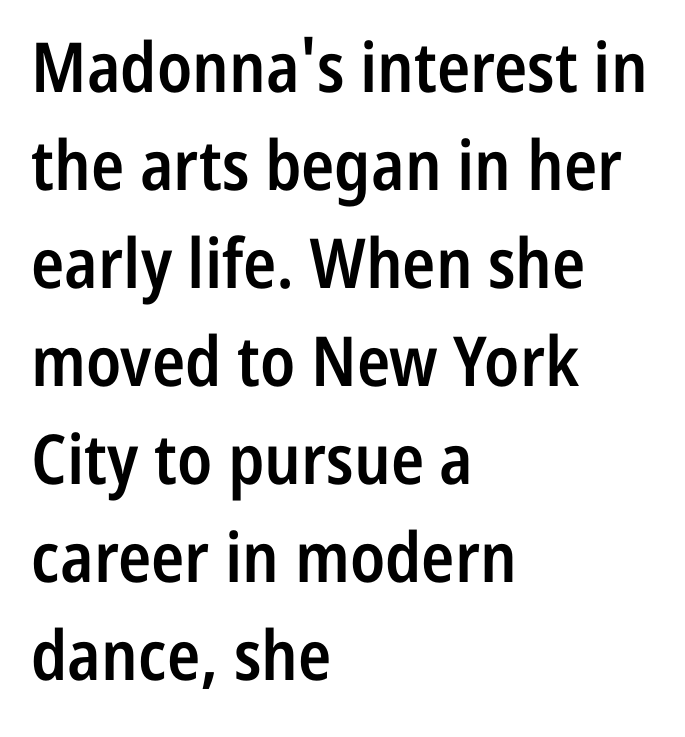
The image shows 69 px semibold, condensed sans-serif type, upright; set left-aligned, normal line spacing (1.42x), normal letter spacing, not underlined; low stroke contrast and a medium x-height.
